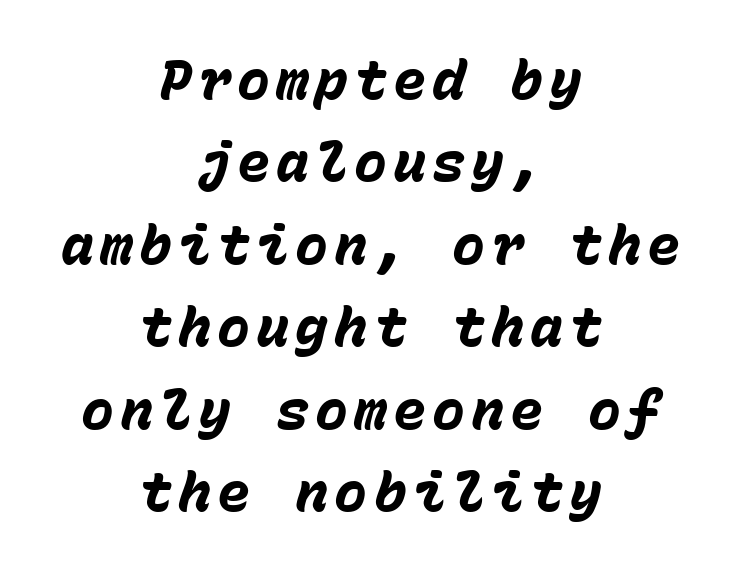
{"italic": "yes", "lean": "right", "slant_degrees": 15, "bold": "yes", "weight": "heavy", "width": "normal", "stroke_contrast": "low", "x_height": "medium", "monospaced": "yes", "underline": "no", "align": "center", "line_spacing": "normal", "line_spacing_ratio": 1.5, "glyph_px": 55}
